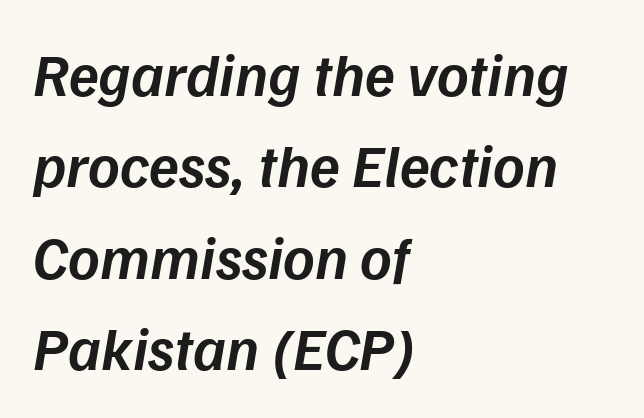
Note the varied advance widths — an 'i' is clearly narrower than an 'm'. Italic: yes, the glyphs are oblique. In terms of leading, this rendering sits right in the middle. The tracking reads as untouched default to a designer's eye. Every letter is mildly thick-stroked: semibold rather than bold. The baseline area is clear.
